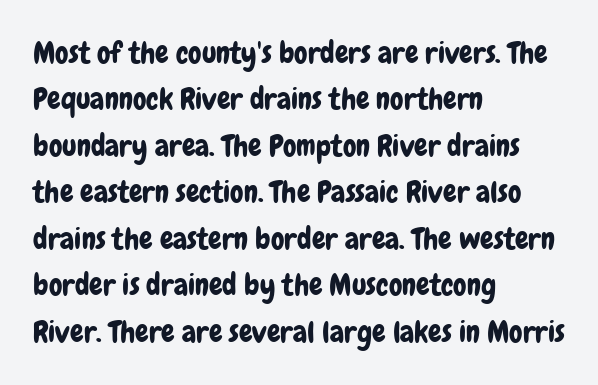
The image shows 30 px condensed sans-serif type, upright; set left-aligned, normal line spacing (1.55x), normal letter spacing, not underlined; low stroke contrast and a medium x-height.
